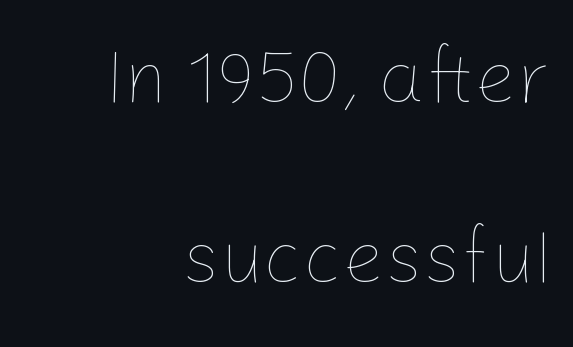
{"italic": "no", "bold": "no", "weight": "thin", "width": "normal", "stroke_contrast": "low", "x_height": "medium", "monospaced": "no", "underline": "no", "align": "right", "line_spacing": "loose", "line_spacing_ratio": 2.4, "letter_spacing": "normal", "letter_spacing_em": 0.0, "glyph_px": 75}
